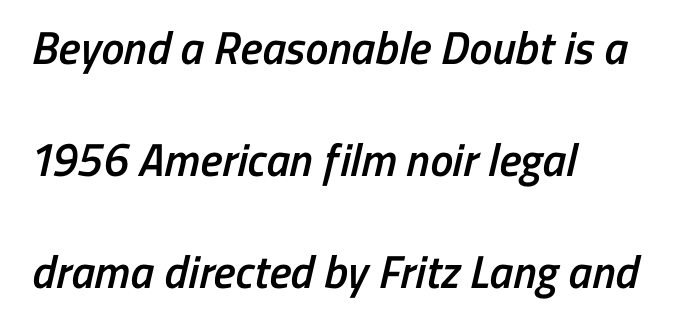
The image shows 46 px semibold, condensed sans-serif type; set left-aligned, loose line spacing (2.43x), normal letter spacing, not underlined; low stroke contrast and a medium x-height.
